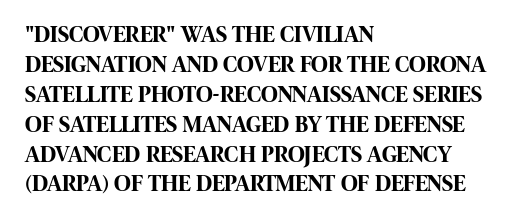
Designer's note — italics off, roman on. Clear beneath every line of the passage. Set as a true bold cut, around the 700 mark. How would I describe the line gaps? Plain and ordinary.
